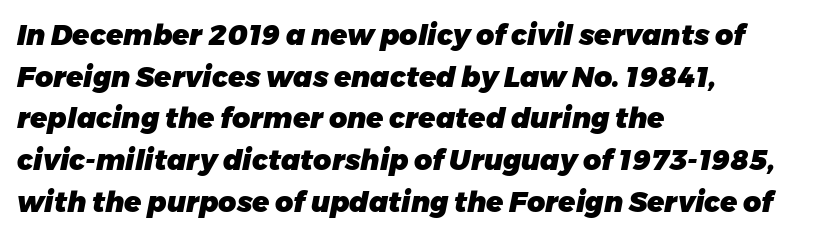
Q: Is the text bold? A: Yes.
Q: Is the text italic (slanted)? A: Yes, it leans right by about 11 degrees.
Q: Is the text underlined? A: No.
Q: How is the paragraph aligned? A: Left-aligned.
Q: Is the spacing between letters normal or unusually wide? A: Normal.
Q: Is the spacing between lines tight, normal or loose? A: Normal.
Q: Width (condensed, normal, or wide)? A: Normal.
Q: Stroke contrast? A: Low.
Q: x-height? A: Medium.
Q: Monospaced? A: No.
